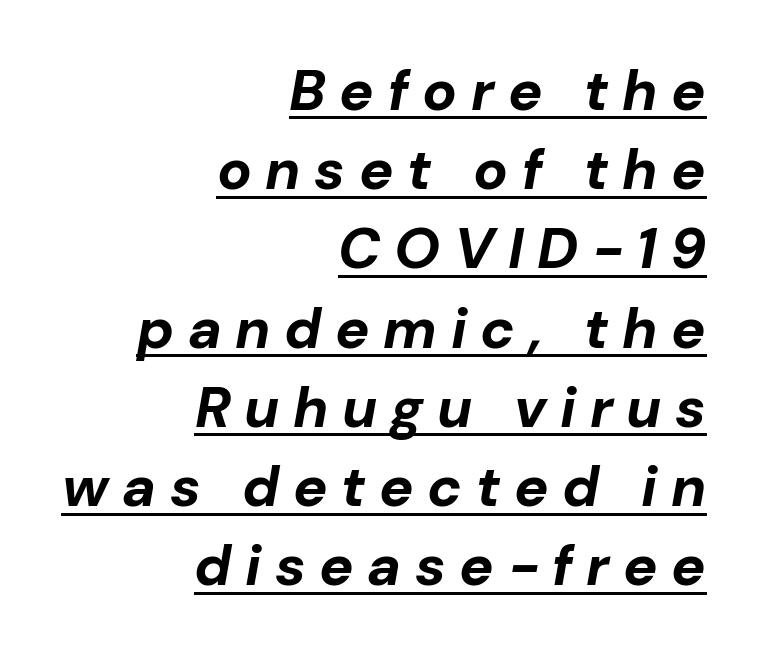
Q: Is the text bold? A: Yes.
Q: Is the text italic (slanted)? A: Yes, it leans right by about 10 degrees.
Q: Is the text underlined? A: Yes.
Q: How is the paragraph aligned? A: Right-aligned.
Q: Is the spacing between letters normal or unusually wide? A: Unusually wide.
Q: Is the spacing between lines tight, normal or loose? A: Normal.
Q: Width (condensed, normal, or wide)? A: Normal.
Q: Stroke contrast? A: Low.
Q: x-height? A: Medium.
Q: Monospaced? A: No.
